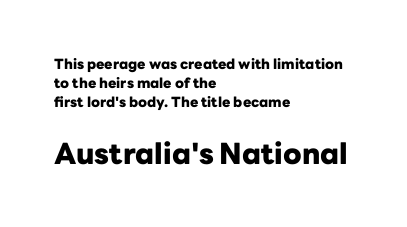
The image shows 29 px heavy sans-serif type, upright; set left-aligned, normal line spacing (1.34x), normal letter spacing, not underlined; the second (bottom) block is 2.07x larger; low stroke contrast and a medium x-height.
